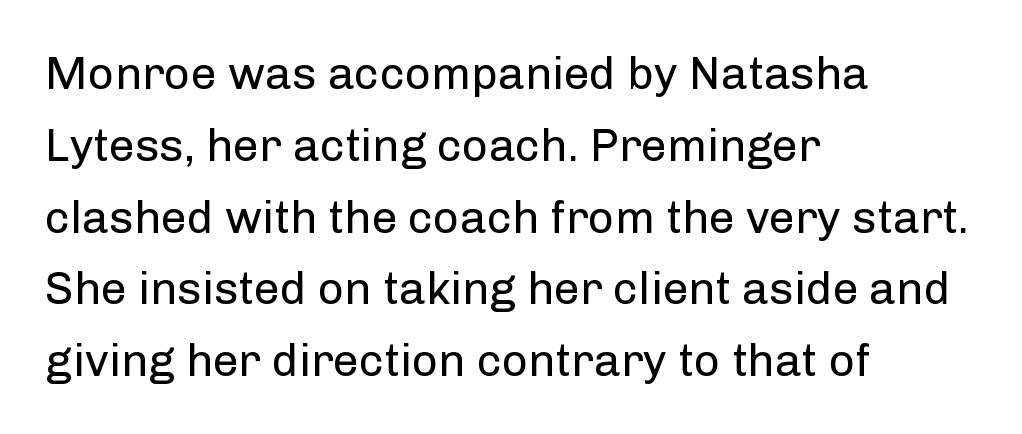
{"serif": "no", "italic": "no", "bold": "no", "weight": "regular", "width": "normal", "stroke_contrast": "low", "x_height": "medium", "monospaced": "no", "underline": "no", "align": "left", "line_spacing": "normal", "line_spacing_ratio": 1.56, "letter_spacing": "normal", "letter_spacing_em": 0.0, "glyph_px": 46}
